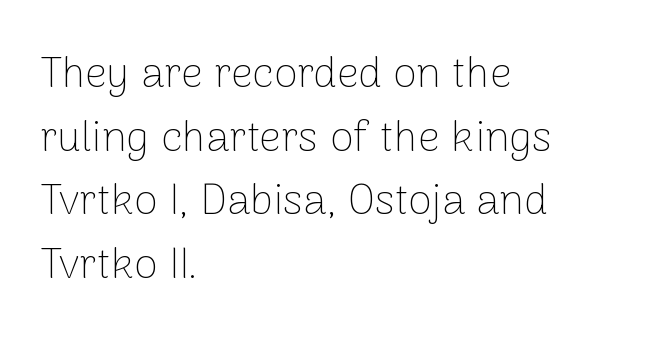
{"serif": "no", "italic": "no", "bold": "no", "weight": "thin", "width": "normal", "stroke_contrast": "low", "x_height": "medium", "monospaced": "no", "underline": "no", "align": "left", "line_spacing": "normal", "line_spacing_ratio": 1.48, "letter_spacing": "normal", "letter_spacing_em": 0.0, "glyph_px": 43}
